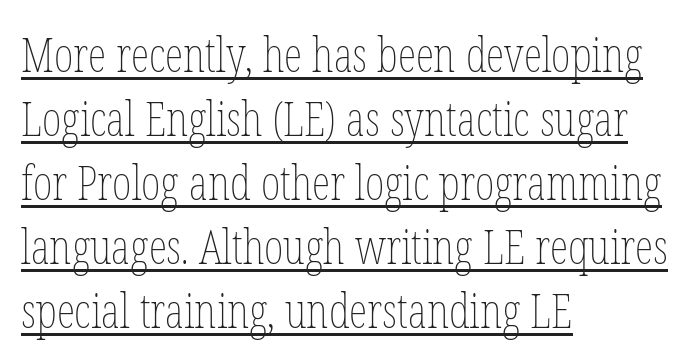
The image shows 47 px thin, condensed type, upright; set left-aligned, normal line spacing (1.36x), normal letter spacing, underlined; low stroke contrast and a medium x-height.
